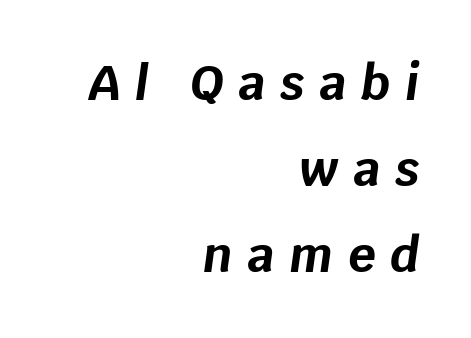
The image shows 48 px bold type, italic (leaning right); set right-aligned, line spacing 1.79x, unusually wide letter spacing (+0.31 em), not underlined; low stroke contrast and a large x-height.
